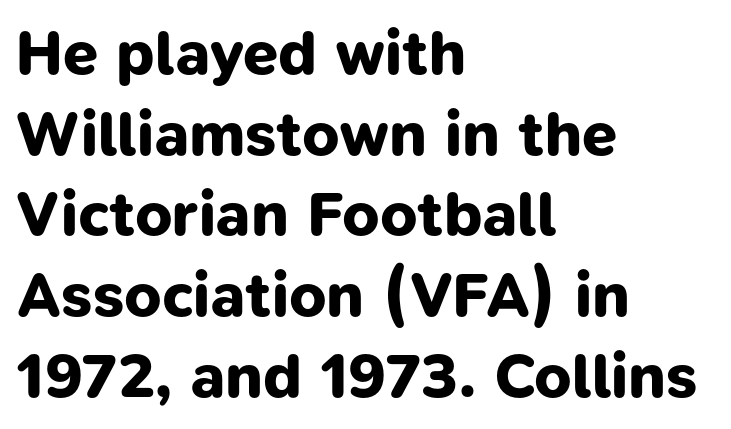
{"serif": "no", "bold": "yes", "weight": "bold", "width": "normal", "stroke_contrast": "low", "x_height": "medium", "monospaced": "no", "underline": "no", "align": "left", "line_spacing": "normal", "line_spacing_ratio": 1.28, "letter_spacing": "normal", "letter_spacing_em": 0.0, "glyph_px": 63}
